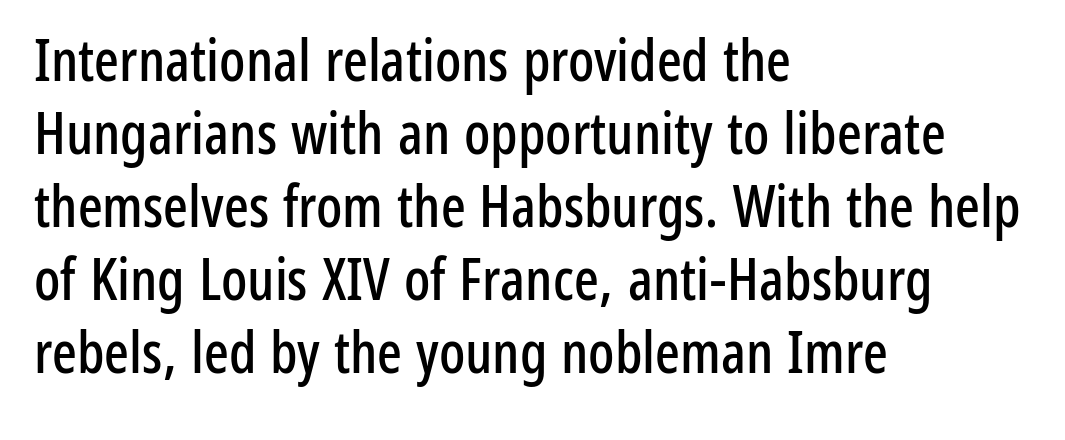
Q: Is the text italic (slanted)? A: No, it is upright.
Q: Is the typeface a serif or a sans-serif typeface? A: Sans-serif.
Q: Is the text underlined? A: No.
Q: How is the paragraph aligned? A: Left-aligned.
Q: Is the spacing between letters normal or unusually wide? A: Normal.
Q: Is the spacing between lines tight, normal or loose? A: Normal.
Q: Width (condensed, normal, or wide)? A: Condensed.
Q: Stroke contrast? A: Low.
Q: x-height? A: Medium.
Q: Monospaced? A: No.
